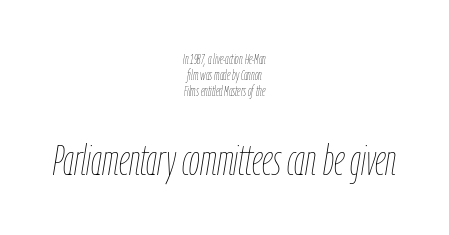
Descender tails drop into unmarked territory. The type is set solid horizontally, with unmodified tracking. The rendering positions every line midway between the sides. A student would notice the bottom passage is typeset larger than what precedes it. Stems and bowls with no extra thickness — not bold.
